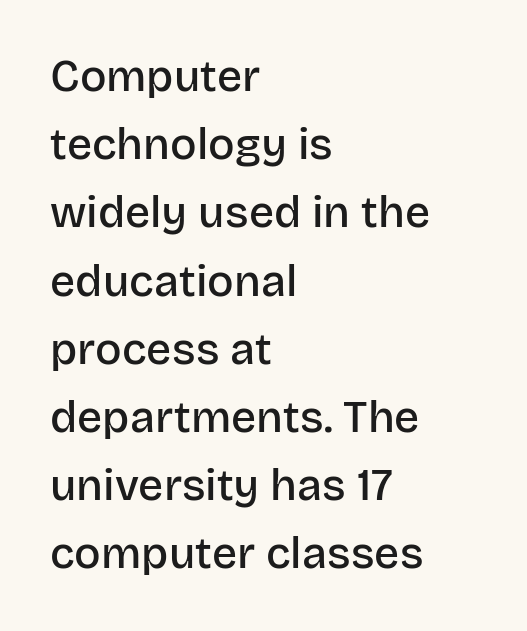
{"serif": "no", "italic": "no", "bold": "semi", "weight": "semibold", "width": "normal", "stroke_contrast": "low", "x_height": "large", "monospaced": "no", "underline": "no", "align": "left", "line_spacing": "normal", "line_spacing_ratio": 1.55, "letter_spacing": "normal", "letter_spacing_em": 0.0, "glyph_px": 44}
